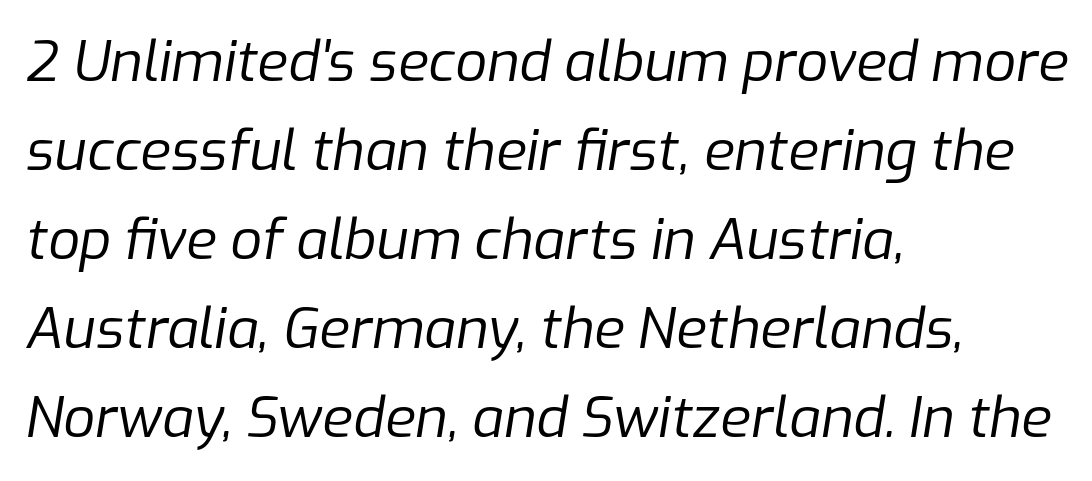
{"italic": "yes", "lean": "right", "slant_degrees": 9, "bold": "no", "weight": "regular", "width": "normal", "stroke_contrast": "low", "x_height": "medium", "monospaced": "no", "underline": "no", "align": "left", "line_spacing": "normal", "line_spacing_ratio": 1.59, "letter_spacing": "normal", "letter_spacing_em": 0.0, "glyph_px": 56}
